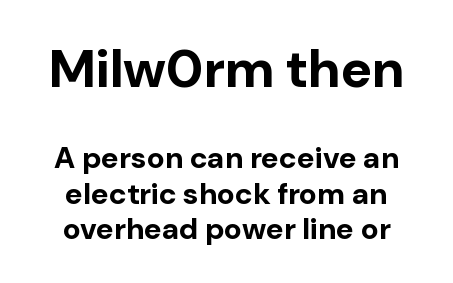
Stroke terminals: plain, sans-serif. These lines are rendered in a variable-pitch font. Bigger letters appear in the top chunk; the bottom chunk is reduced. Weight check: bold — yes, fully. The glyphs are unaccompanied by any horizontal stroke below them. Rendered with straight, roman letterforms.
